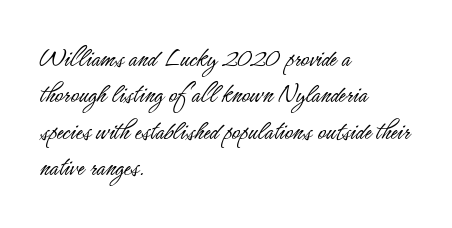
{"serif": "no", "bold": "no", "weight": "light", "width": "condensed", "stroke_contrast": "low", "x_height": "small", "monospaced": "no", "underline": "no", "align": "left", "line_spacing": "normal", "line_spacing_ratio": 1.3, "letter_spacing": "normal", "letter_spacing_em": 0.0, "glyph_px": 28}
